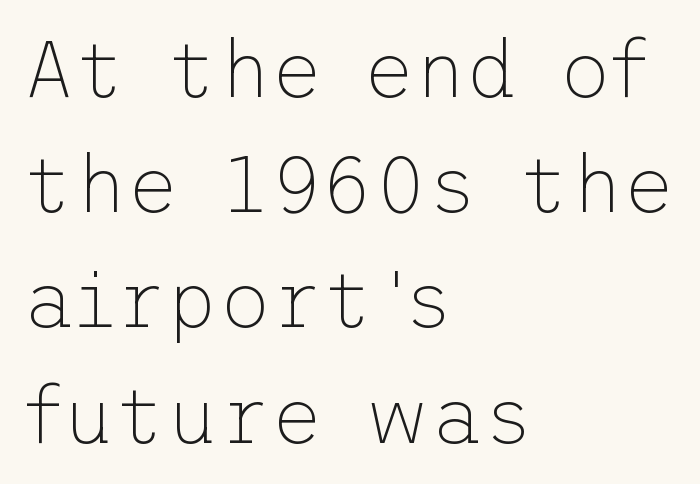
The passage is arranged the way most books set body copy — flush left. Honestly, the row spacing looks completely unremarkable. A typesetter would call this zero additional tracking. Underline: absent.
